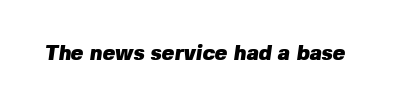
Q: Is the text bold? A: Yes.
Q: Is the text underlined? A: No.
Q: Is the spacing between letters normal or unusually wide? A: Normal.
